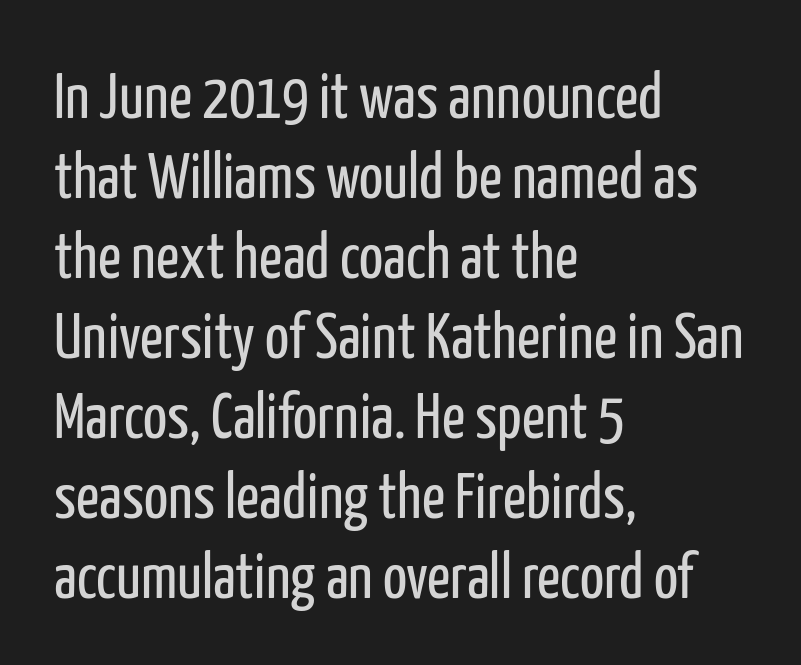
The image shows 64 px regular-weight, condensed sans-serif type, upright; set left-aligned, normal line spacing (1.25x), normal letter spacing, not underlined; low stroke contrast and a medium x-height.
